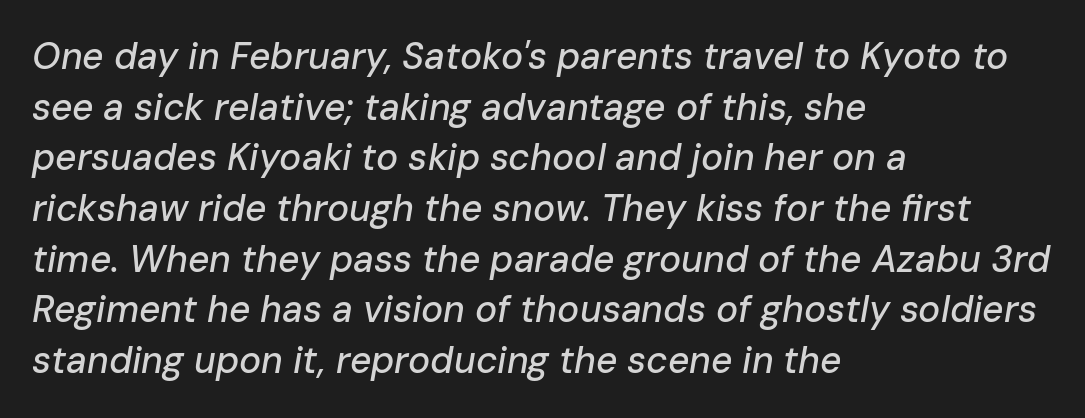
{"italic": "yes", "lean": "right", "slant_degrees": 10, "width": "normal", "stroke_contrast": "low", "x_height": "medium", "monospaced": "no", "underline": "no", "align": "left", "line_spacing": "normal", "line_spacing_ratio": 1.37, "letter_spacing": "normal", "letter_spacing_em": 0.0, "glyph_px": 37}
